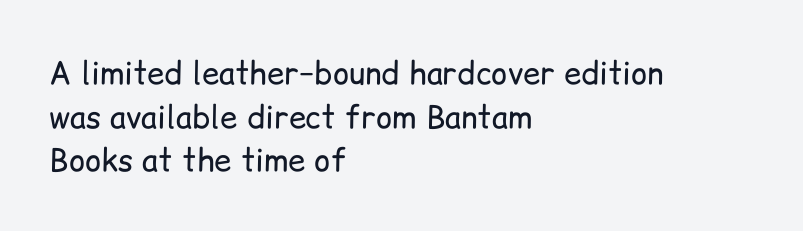
The image shows 31 px regular-weight sans-serif type, upright; set left-aligned, normal line spacing (1.41x), normal letter spacing, not underlined; low stroke contrast and a medium x-height.
